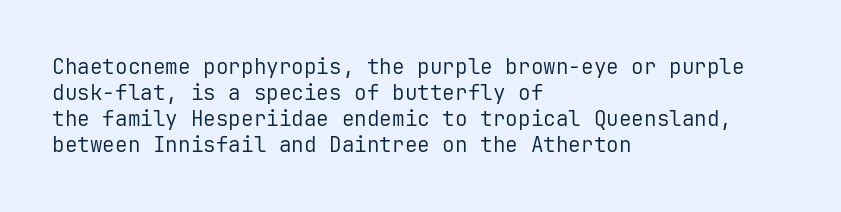
Q: Is the text bold? A: No.
Q: Is the text italic (slanted)? A: No, it is upright.
Q: Is the text underlined? A: No.
Q: How is the paragraph aligned? A: Left-aligned.
Q: Is the spacing between letters normal or unusually wide? A: Normal.
